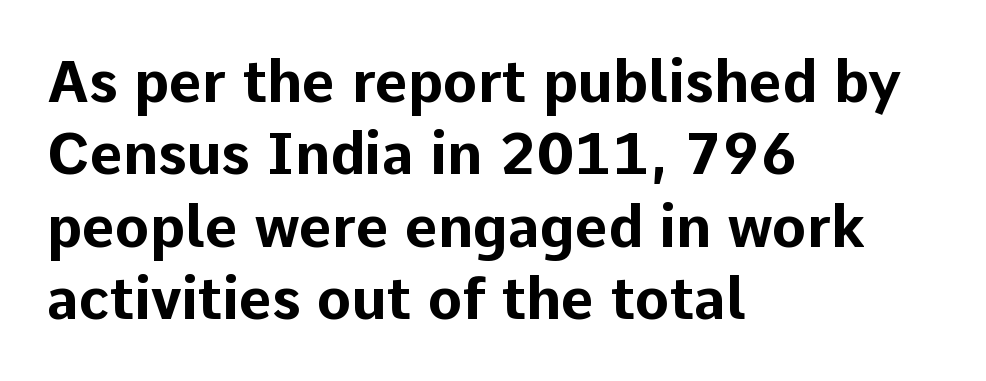
In terms of weight, the rendering is a true, heavy bold. Classification — sans serif. No italicization has been applied; the sample stays upright. The type is set solid horizontally, with unmodified tracking. Is this a fixed-width face? No — the glyphs have proportional, varying widths. Whoever set this chose a conventional vertical rhythm.
